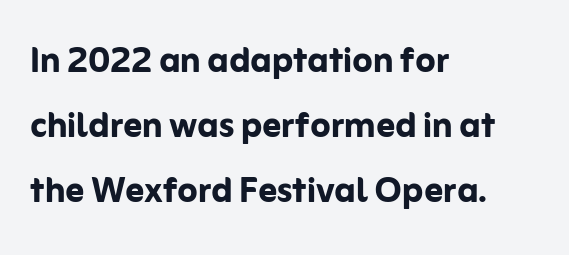
Q: Is the text bold? A: Yes.
Q: Is the text italic (slanted)? A: No, it is upright.
Q: Is the typeface a serif or a sans-serif typeface? A: Sans-serif.
Q: Is the text underlined? A: No.
Q: How is the paragraph aligned? A: Left-aligned.
Q: Is the spacing between letters normal or unusually wide? A: Normal.
Q: Is the spacing between lines tight, normal or loose? A: Normal.
Q: Width (condensed, normal, or wide)? A: Normal.
Q: Stroke contrast? A: Low.
Q: x-height? A: Medium.
Q: Monospaced? A: No.
